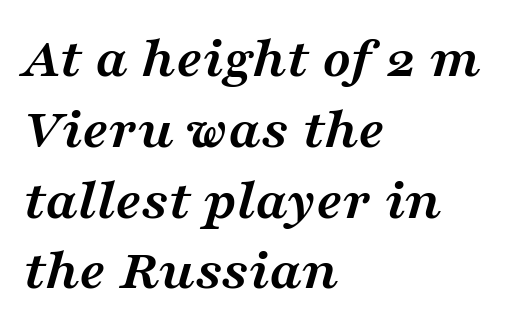
The image shows 59 px semibold, wide serif type, italic (leaning right); set left-aligned, line spacing 1.2x, normal letter spacing, not underlined; medium stroke contrast and a medium x-height.
